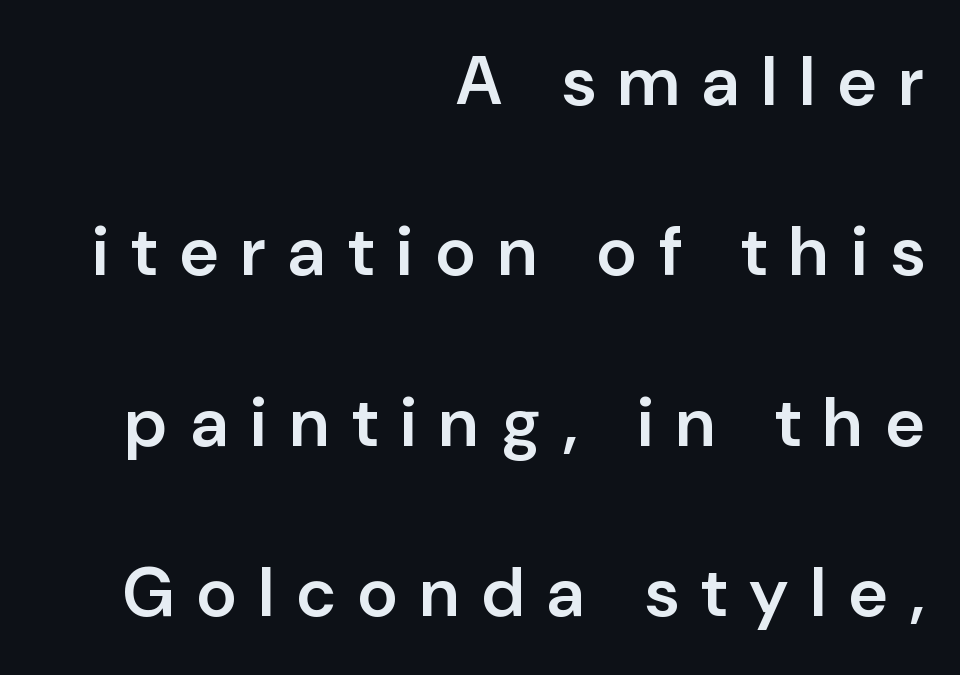
The image shows 69 px semibold sans-serif type, upright; set right-aligned, loose line spacing (2.47x), unusually wide letter spacing (+0.33 em), not underlined; low stroke contrast and a medium x-height.
